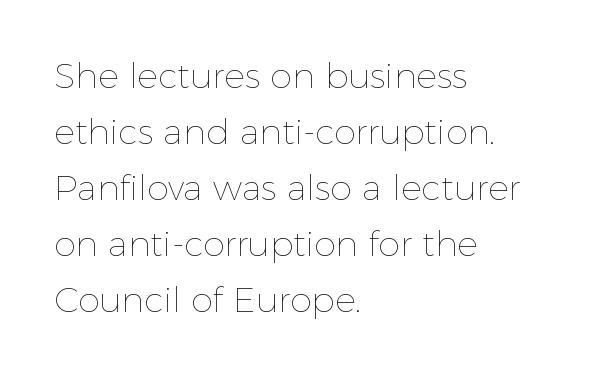
Q: Is the text bold? A: No.
Q: Is the text italic (slanted)? A: No, it is upright.
Q: Is the text underlined? A: No.
Q: How is the paragraph aligned? A: Left-aligned.
Q: Is the spacing between letters normal or unusually wide? A: Normal.
Q: Is the spacing between lines tight, normal or loose? A: Normal.
Q: Width (condensed, normal, or wide)? A: Normal.
Q: x-height? A: Medium.
Q: Monospaced? A: No.
